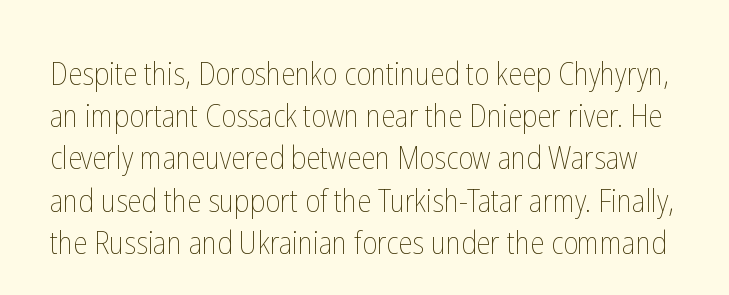
Q: Is the text bold? A: No.
Q: Is the text italic (slanted)? A: No, it is upright.
Q: Is the text underlined? A: No.
Q: Is the spacing between letters normal or unusually wide? A: Normal.
Q: Is the spacing between lines tight, normal or loose? A: Normal.
Q: Width (condensed, normal, or wide)? A: Condensed.
Q: Stroke contrast? A: Low.
Q: x-height? A: Medium.
Q: Monospaced? A: No.
